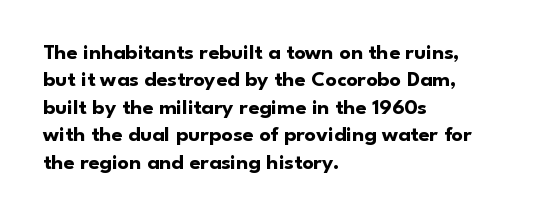
Q: Is the text bold? A: Yes.
Q: Is the text italic (slanted)? A: No, it is upright.
Q: Is the text underlined? A: No.
Q: How is the paragraph aligned? A: Left-aligned.
Q: Is the spacing between letters normal or unusually wide? A: Normal.
Q: Is the spacing between lines tight, normal or loose? A: Normal.
